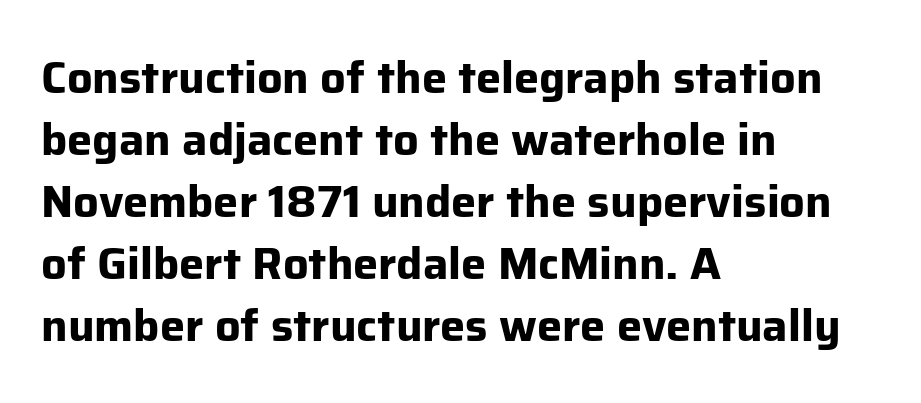
The image shows 45 px bold sans-serif type, upright; set left-aligned, normal line spacing (1.38x), normal letter spacing, not underlined; low stroke contrast and a medium x-height.
